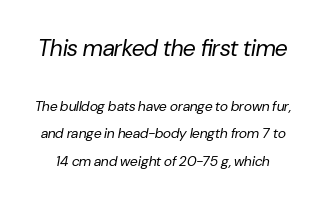
Observe the lean: these are italic letterforms. Look at the tracking — it's just the regular setting, nothing added. Of the two passages, the one on top uses the larger point size. The gap between lines stays unmarked.
